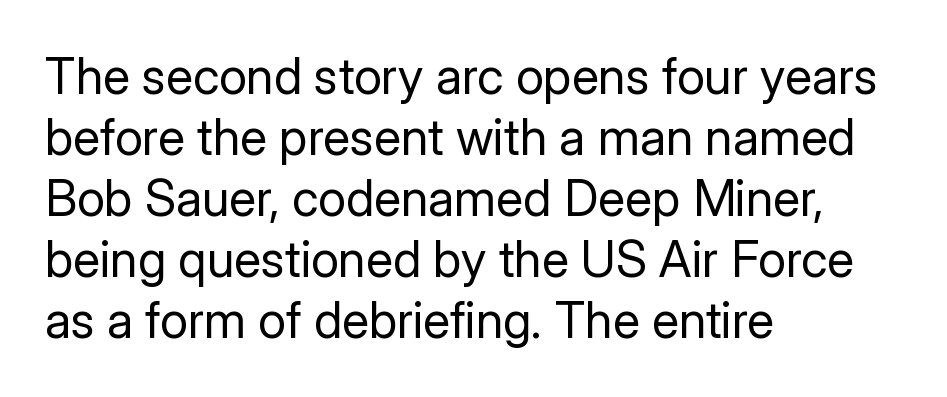
Every character sits straight up, as roman type does. Clear beneath every line of the passage. Examine the stroke ends and you'll find no serifs. Students, note that the glyphs here touch the page at normal intervals. The rendering uses natural spacing where letterforms have individual widths. Letters have the restrained weight of plain body copy at most.
